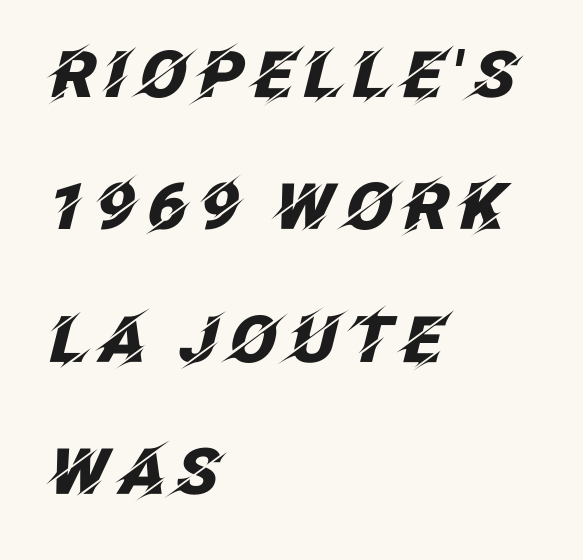
{"italic": "yes", "lean": "right", "slant_degrees": 12, "bold": "yes", "weight": "heavy", "width": "normal", "stroke_contrast": "low", "x_height": "large", "monospaced": "no", "underline": "no", "align": "left", "line_spacing": "loose", "line_spacing_ratio": 2.07, "glyph_px": 64}
